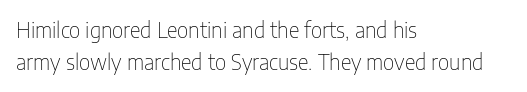
Q: Is the text bold? A: No.
Q: Is the text italic (slanted)? A: No, it is upright.
Q: Is the text underlined? A: No.
Q: How is the paragraph aligned? A: Left-aligned.
Q: Is the spacing between letters normal or unusually wide? A: Normal.
Q: Is the spacing between lines tight, normal or loose? A: Normal.
